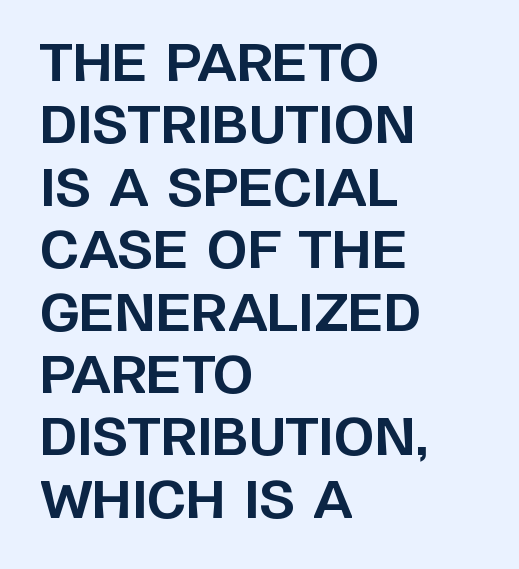
Q: Is the text bold? A: Yes.
Q: Is the text italic (slanted)? A: No, it is upright.
Q: Is the typeface a serif or a sans-serif typeface? A: Sans-serif.
Q: Is the text underlined? A: No.
Q: How is the paragraph aligned? A: Left-aligned.
Q: Is the spacing between letters normal or unusually wide? A: Normal.
Q: Width (condensed, normal, or wide)? A: Normal.
Q: Stroke contrast? A: Low.
Q: x-height? A: Large.
Q: Monospaced? A: No.
